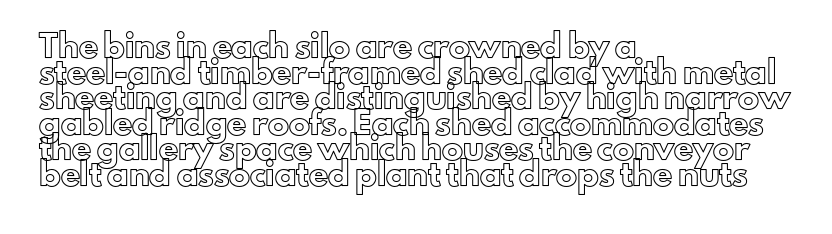
Line beginnings align vertically; line endings do not. Posture: vertical. A typesetter would call this zero additional tracking. The baseline area is clear.
